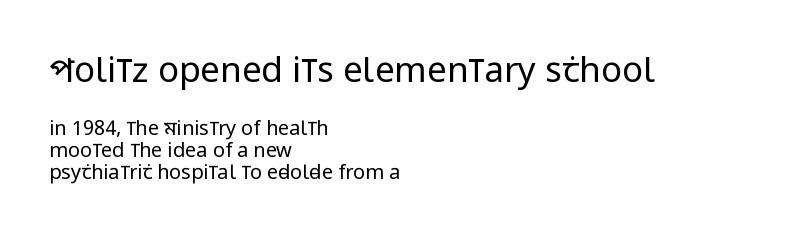
{"serif": "no", "italic": "no", "bold": "no", "weight": "regular", "width": "condensed", "stroke_contrast": "low", "x_height": "large", "monospaced": "no", "underline": "no", "align": "left", "line_spacing": "tight", "line_spacing_ratio": 1.11, "letter_spacing": "normal", "letter_spacing_em": 0.0, "larger_block": "first", "size_ratio": 1.75, "glyph_px": 35}
